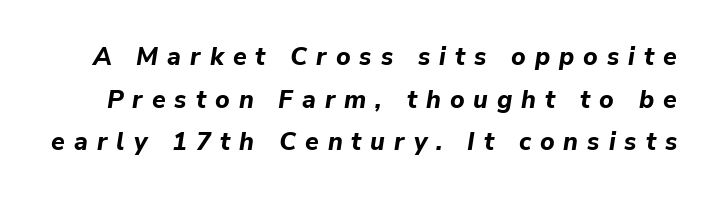
{"italic": "yes", "lean": "right", "slant_degrees": 9, "bold": "yes", "underline": "no", "line_spacing_ratio": 1.71, "letter_spacing": "wide", "letter_spacing_em": 0.36, "glyph_px": 25}
